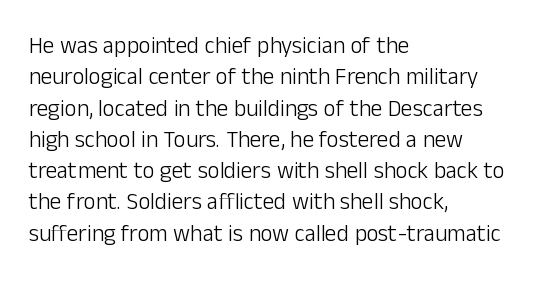
The image shows 23 px text type, upright; set left-aligned, normal line spacing (1.36x), normal letter spacing, not underlined.
